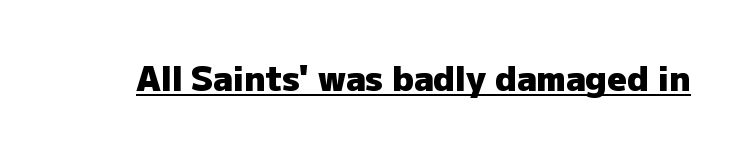
The tracking reads as untouched default to a designer's eye. This sample uses a sans-serif face. The font is running at its bold setting. Each letter keeps its own natural width here, so spacing adapts to shape.
